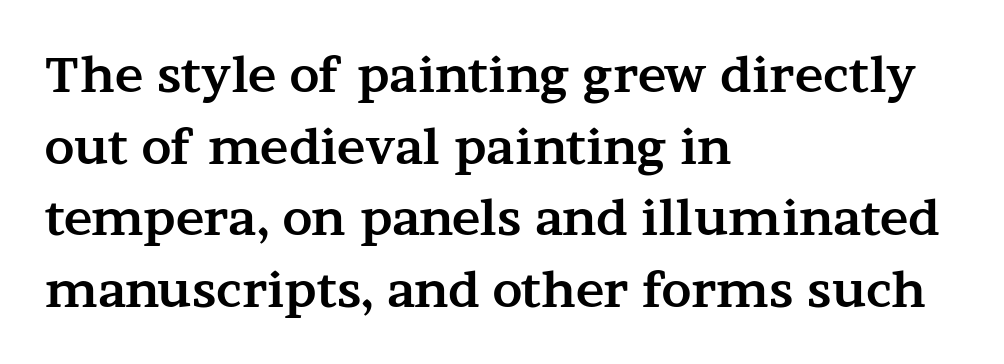
Q: Is the text bold? A: Yes.
Q: Is the text italic (slanted)? A: No, it is upright.
Q: Is the typeface a serif or a sans-serif typeface? A: Serif.
Q: Is the text underlined? A: No.
Q: How is the paragraph aligned? A: Left-aligned.
Q: Is the spacing between letters normal or unusually wide? A: Normal.
Q: Is the spacing between lines tight, normal or loose? A: Normal.
Q: Width (condensed, normal, or wide)? A: Wide.
Q: Stroke contrast? A: Medium.
Q: x-height? A: Medium.
Q: Monospaced? A: No.
